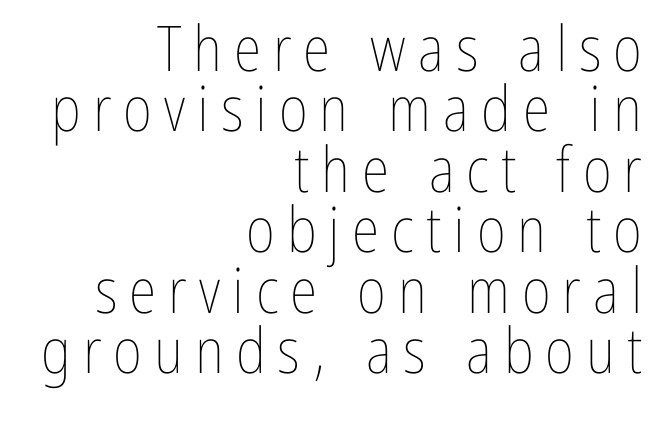
The image shows 63 px thin, condensed type, upright; set right-aligned, tight line spacing (0.96x), not underlined; low stroke contrast and a medium x-height.
